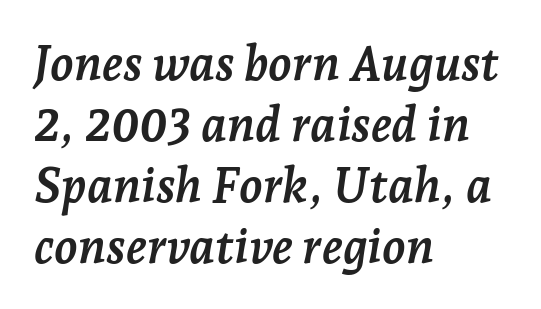
The image shows 48 px semibold serif type, italic (leaning right); set left-aligned, normal line spacing (1.27x), normal letter spacing, not underlined; low stroke contrast and a medium x-height.
